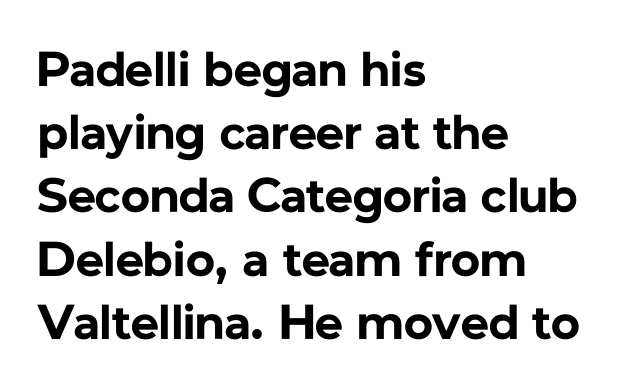
Plain, unruled lines of type. Is this a sans? Yes — the strokes have no serifs. Varying glyph widths throughout — classic text-font behaviour. Here the glyphs are tracked normally, forming tight word shapes. Alignment: flush left.
